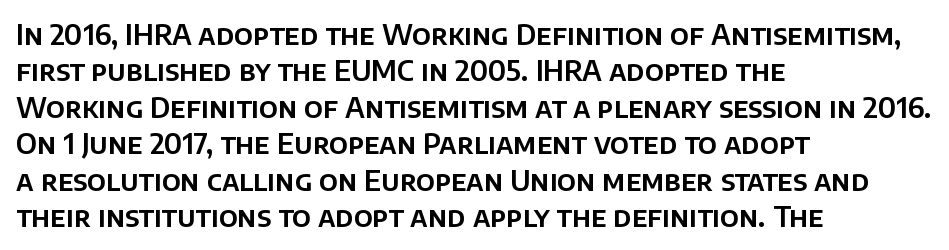
Q: Is the text italic (slanted)? A: No, it is upright.
Q: Is the typeface a serif or a sans-serif typeface? A: Sans-serif.
Q: Is the text underlined? A: No.
Q: How is the paragraph aligned? A: Left-aligned.
Q: Is the spacing between letters normal or unusually wide? A: Normal.
Q: Is the spacing between lines tight, normal or loose? A: Normal.
Q: Width (condensed, normal, or wide)? A: Normal.
Q: Stroke contrast? A: Low.
Q: x-height? A: Large.
Q: Monospaced? A: No.
